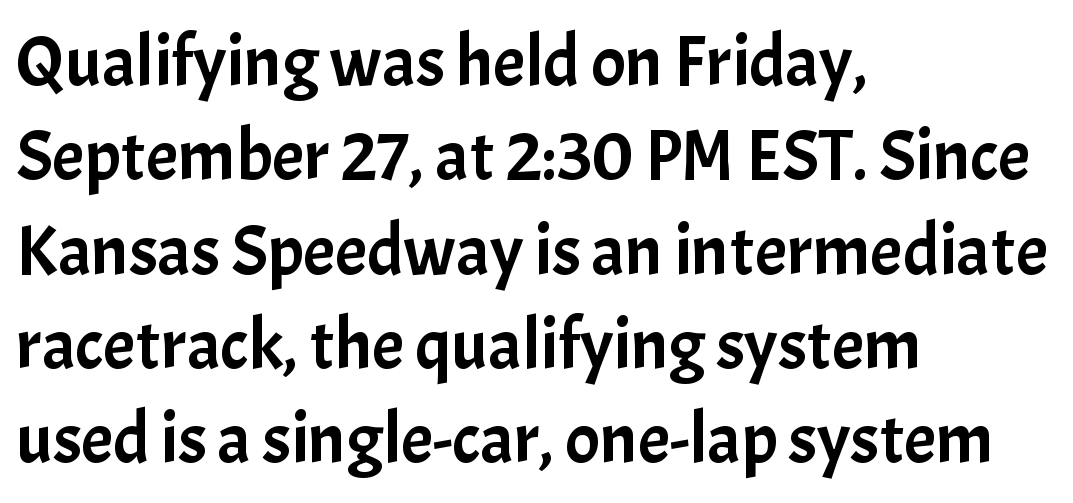
Notice how the passage keeps a crisp vertical edge on the left only. Descenders are the only things crossing below the line. Designer's note — italics off, roman on. Summary of vertical rhythm: regular, with standard interline spacing.
